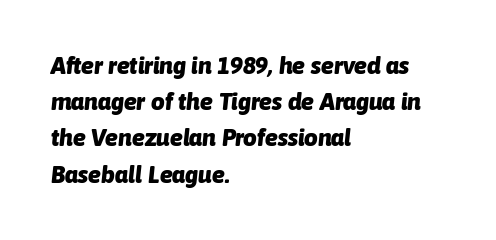
Q: Is the text bold? A: Yes.
Q: Is the text italic (slanted)? A: Yes, it leans right by about 6 degrees.
Q: Is the text underlined? A: No.
Q: How is the paragraph aligned? A: Left-aligned.
Q: Is the spacing between letters normal or unusually wide? A: Normal.
Q: Is the spacing between lines tight, normal or loose? A: Normal.
